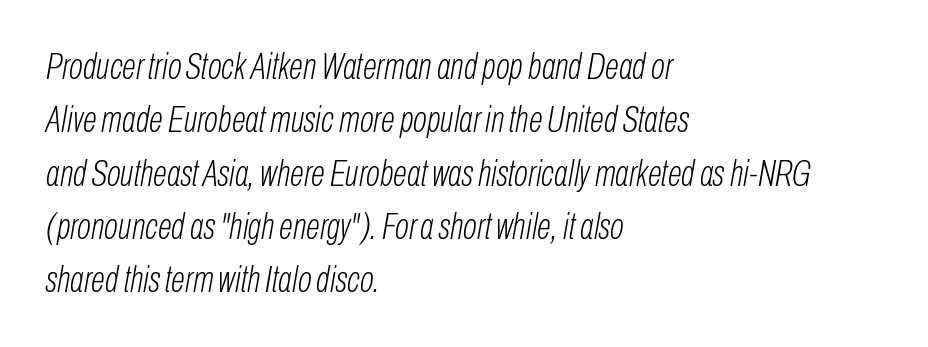
Q: Is the text bold? A: No.
Q: Is the text italic (slanted)? A: Yes, it leans right by about 10 degrees.
Q: Is the text underlined? A: No.
Q: How is the paragraph aligned? A: Left-aligned.
Q: Is the spacing between letters normal or unusually wide? A: Normal.
Q: Is the spacing between lines tight, normal or loose? A: Normal.
Q: Width (condensed, normal, or wide)? A: Condensed.
Q: Stroke contrast? A: Low.
Q: x-height? A: Medium.
Q: Monospaced? A: No.
